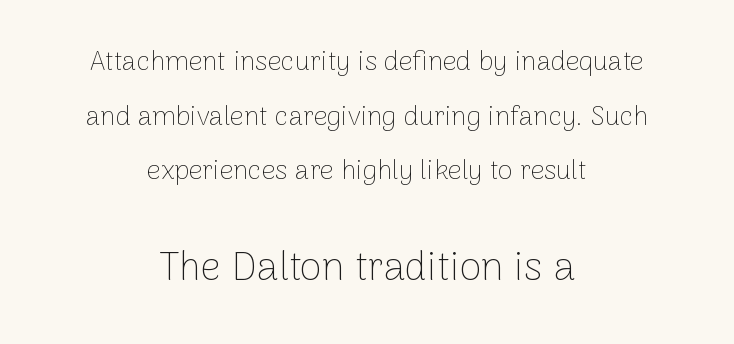
Q: Is the text bold? A: No.
Q: Is the text italic (slanted)? A: No, it is upright.
Q: Is the typeface a serif or a sans-serif typeface? A: Sans-serif.
Q: Is the text underlined? A: No.
Q: How is the paragraph aligned? A: Centered.
Q: Is the spacing between letters normal or unusually wide? A: Normal.
Q: Is the spacing between lines tight, normal or loose? A: Loose.
Q: Which block of text is set in a larger size, the first (top) or the second (bottom)? A: The second (bottom) one.
Q: Width (condensed, normal, or wide)? A: Normal.
Q: Stroke contrast? A: Low.
Q: x-height? A: Medium.
Q: Monospaced? A: No.
